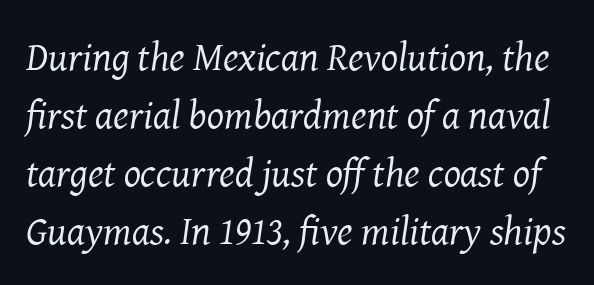
The image shows 40 px regular-weight serif type, italic (leaning right); set normal line spacing (1.45x), normal letter spacing, not underlined; medium stroke contrast and a medium x-height.
